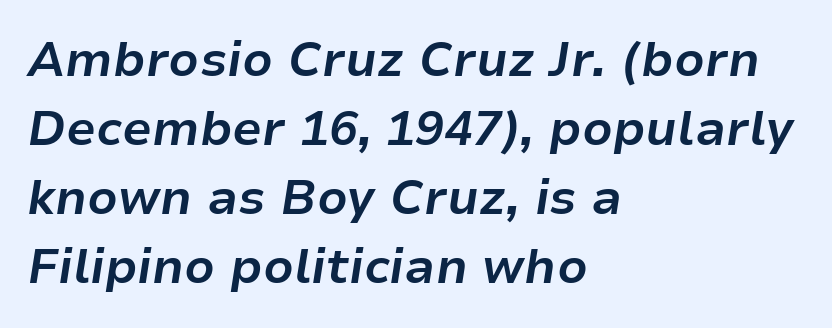
Does the leading feel generous? No, just average. Proportional: the letters do not fall into vertical columns. You can tell it's italic because the verticals aren't actually vertical. Standard letterfit; no display-style spreading of the glyphs. In CSS terms this would be text-align: left. Look at the stroke-to-counter ratio: heavy, a bold.
